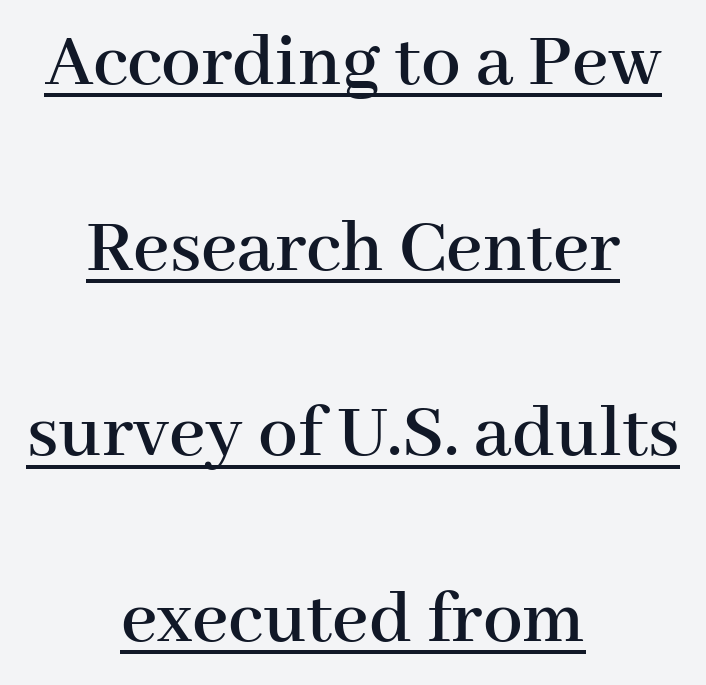
The image shows 79 px serif type, upright; set centered, loose line spacing (2.35x), normal letter spacing, underlined; high stroke contrast and a medium x-height.
